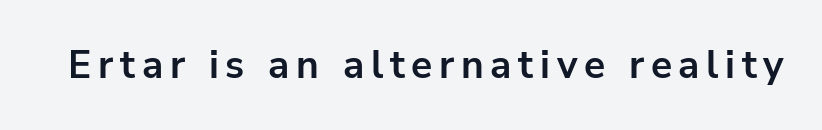
Q: Is the text bold? A: Yes.
Q: Is the text italic (slanted)? A: No, it is upright.
Q: Is the typeface a serif or a sans-serif typeface? A: Sans-serif.
Q: Is the text underlined? A: No.
Q: Width (condensed, normal, or wide)? A: Normal.
Q: Stroke contrast? A: Low.
Q: x-height? A: Medium.
Q: Monospaced? A: No.
